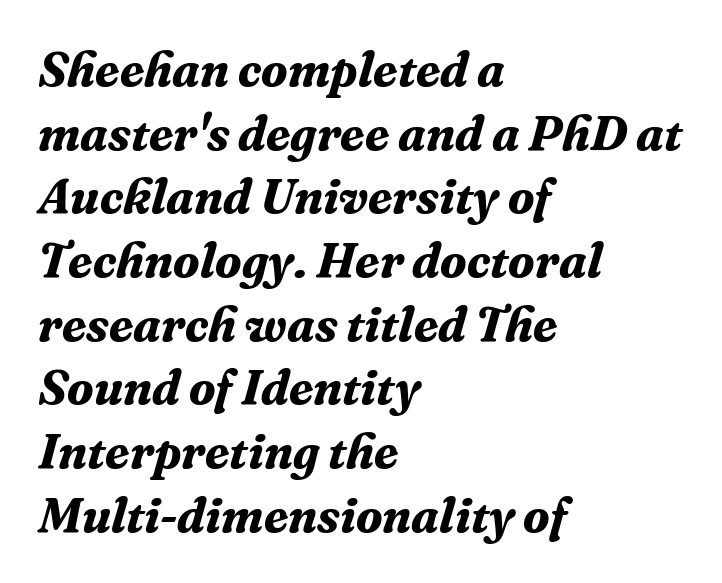
{"serif": "yes", "italic": "yes", "lean": "right", "slant_degrees": 16, "bold": "yes", "weight": "bold", "width": "normal", "stroke_contrast": "medium", "x_height": "medium", "monospaced": "no", "underline": "no", "align": "left", "line_spacing": "normal", "line_spacing_ratio": 1.3, "letter_spacing": "normal", "letter_spacing_em": 0.0, "glyph_px": 49}
